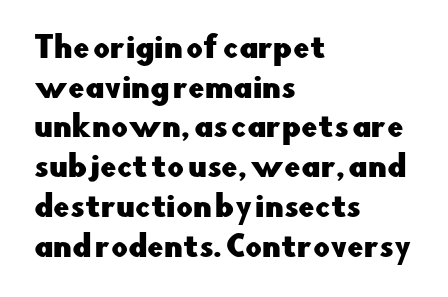
{"serif": "no", "italic": "no", "width": "normal", "stroke_contrast": "low", "x_height": "small", "monospaced": "no", "underline": "no", "align": "left", "line_spacing": "normal", "line_spacing_ratio": 1.37, "letter_spacing": "normal", "letter_spacing_em": 0.0, "glyph_px": 29}
